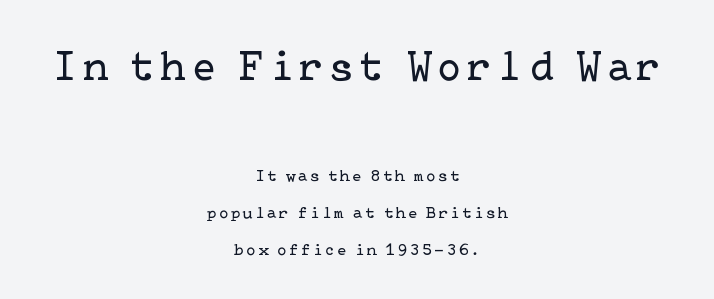
The image shows 43 px regular-weight serif type, upright; set centered, loose line spacing (2.18x), not underlined; the first (top) block is 2.53x larger; low stroke contrast and a medium x-height.
